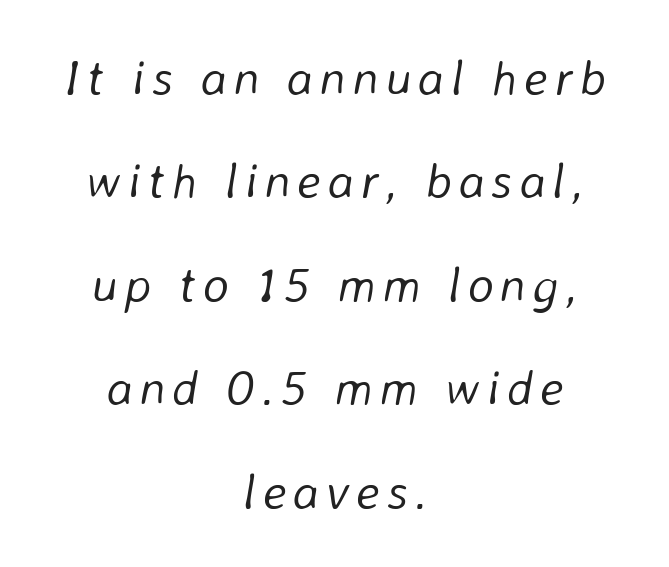
Q: Is the text bold? A: No.
Q: Is the text italic (slanted)? A: Yes, it leans right by about 8 degrees.
Q: Is the text underlined? A: No.
Q: How is the paragraph aligned? A: Centered.
Q: Is the spacing between lines tight, normal or loose? A: Loose.
Q: Width (condensed, normal, or wide)? A: Normal.
Q: Stroke contrast? A: Low.
Q: x-height? A: Medium.
Q: Monospaced? A: No.
